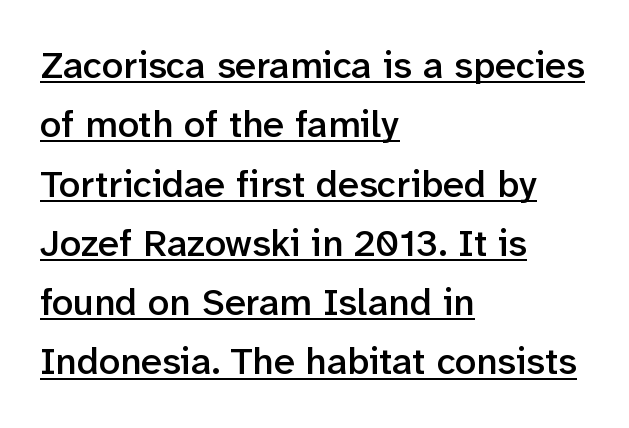
{"serif": "no", "italic": "no", "bold": "semi", "weight": "semibold", "width": "normal", "stroke_contrast": "low", "x_height": "medium", "monospaced": "no", "underline": "yes", "align": "left", "line_spacing": "normal", "line_spacing_ratio": 1.56, "letter_spacing": "normal", "letter_spacing_em": 0.0, "glyph_px": 38}
